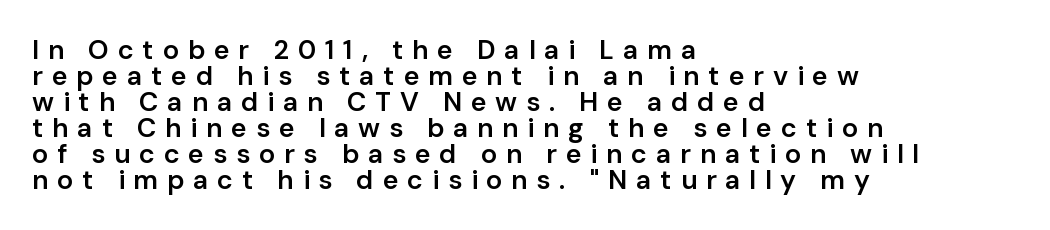
Q: Is the text bold? A: Semi-bold.
Q: Is the text italic (slanted)? A: No, it is upright.
Q: Is the text underlined? A: No.
Q: How is the paragraph aligned? A: Left-aligned.
Q: Is the spacing between letters normal or unusually wide? A: Unusually wide.
Q: Is the spacing between lines tight, normal or loose? A: Tight.
